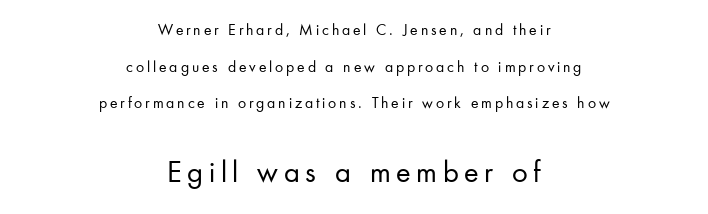
Compared with a typical body face, this is equally light or lighter still. No italicization has been applied; the sample stays upright. The paragraph has two soft edges and a firm central axis. Vertically, the passage feels expansive, rows floating well apart. The typeface chosen for these lines omits serifs. Note the varied advance widths — an 'i' is clearly narrower than an 'm'.
